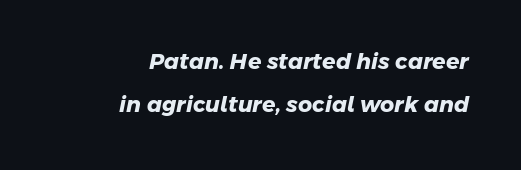
The image shows 22 px bold type; set right-aligned, loose line spacing (1.97x), normal letter spacing, not underlined.
